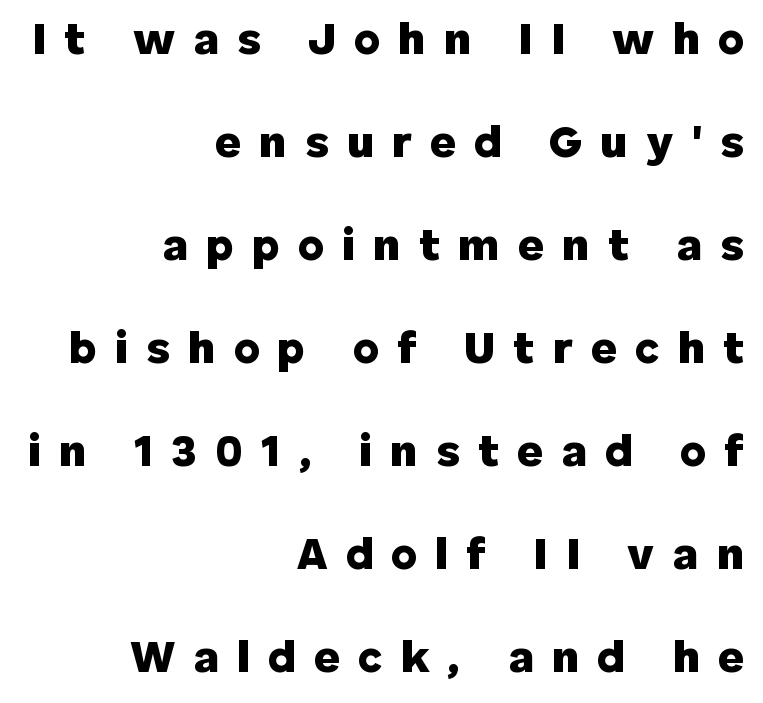
The image shows 45 px heavy sans-serif type, upright; set right-aligned, loose line spacing (2.29x), unusually wide letter spacing (+0.4 em), not underlined; low stroke contrast and a medium x-height.
